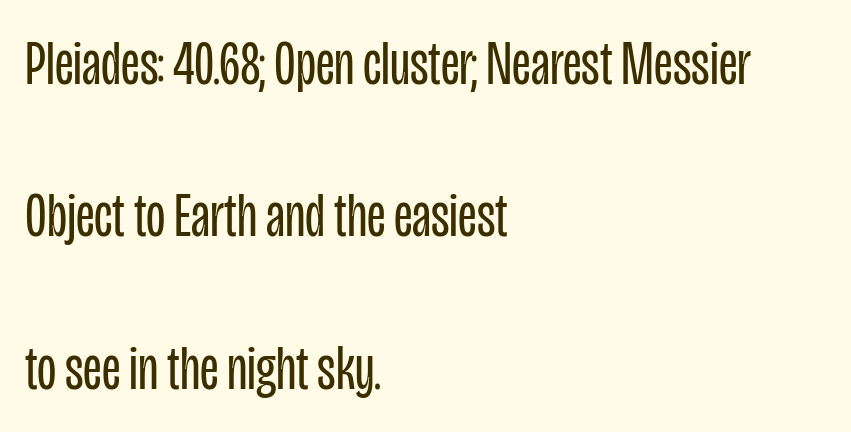
Q: Is the text bold? A: No.
Q: Is the text italic (slanted)? A: No, it is upright.
Q: Is the typeface a serif or a sans-serif typeface? A: Sans-serif.
Q: Is the text underlined? A: No.
Q: How is the paragraph aligned? A: Left-aligned.
Q: Is the spacing between letters normal or unusually wide? A: Normal.
Q: Is the spacing between lines tight, normal or loose? A: Loose.
Q: Width (condensed, normal, or wide)? A: Condensed.
Q: Stroke contrast? A: Low.
Q: x-height? A: Large.
Q: Monospaced? A: No.
